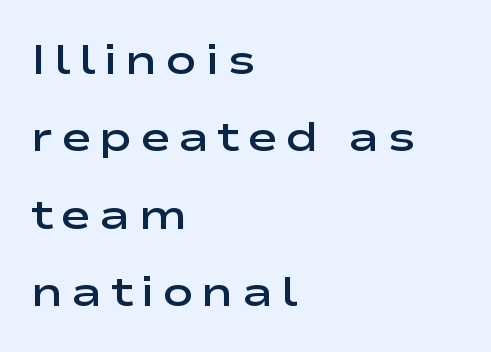
The image shows 42 px semibold, wide sans-serif type, upright; set left-aligned, line spacing 1.84x, not underlined; low stroke contrast and a medium x-height.
